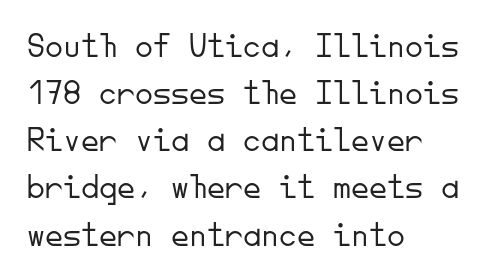
The image shows 36 px light sans-serif type, upright, monospaced; set left-aligned, normal line spacing (1.31x), normal letter spacing, not underlined; low stroke contrast and a small x-height.
